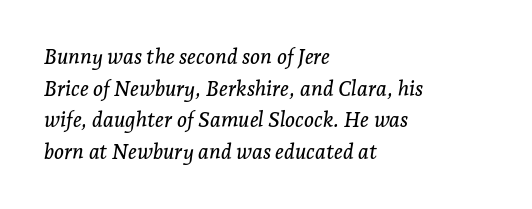
Q: Is the text italic (slanted)? A: Yes, it leans right by about 7 degrees.
Q: Is the text underlined? A: No.
Q: How is the paragraph aligned? A: Left-aligned.
Q: Is the spacing between letters normal or unusually wide? A: Normal.
Q: Is the spacing between lines tight, normal or loose? A: Normal.
